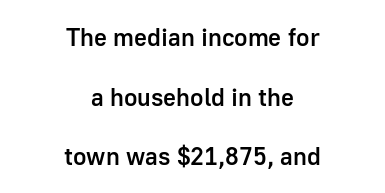
The image shows 25 px text type, upright; set centered, loose line spacing (2.39x), normal letter spacing, not underlined.
